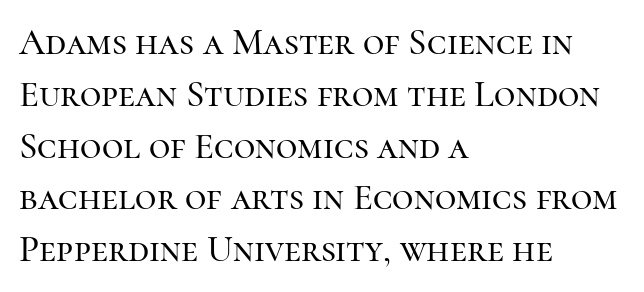
The image shows 37 px serif type, upright; set left-aligned, normal line spacing (1.4x), normal letter spacing, not underlined; high stroke contrast and a medium x-height.
